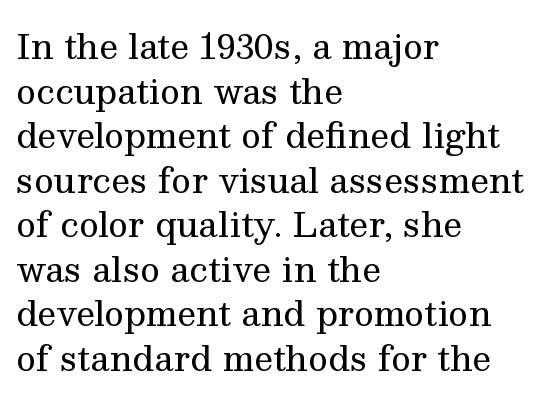
{"serif": "yes", "italic": "no", "bold": "no", "weight": "regular", "width": "normal", "stroke_contrast": "medium", "x_height": "medium", "monospaced": "no", "underline": "no", "align": "left", "line_spacing": "normal", "line_spacing_ratio": 1.31, "letter_spacing": "normal", "letter_spacing_em": 0.0, "glyph_px": 34}
